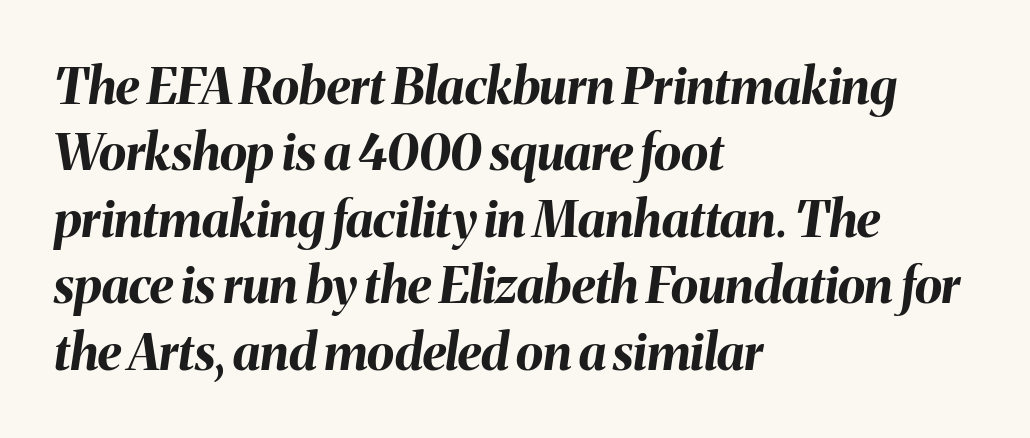
Q: Is the text bold? A: Yes.
Q: Is the text italic (slanted)? A: Yes, it leans right by about 8 degrees.
Q: Is the text underlined? A: No.
Q: How is the paragraph aligned? A: Left-aligned.
Q: Is the spacing between letters normal or unusually wide? A: Normal.
Q: Is the spacing between lines tight, normal or loose? A: Normal.
Q: Width (condensed, normal, or wide)? A: Normal.
Q: Stroke contrast? A: Medium.
Q: x-height? A: Medium.
Q: Monospaced? A: No.
